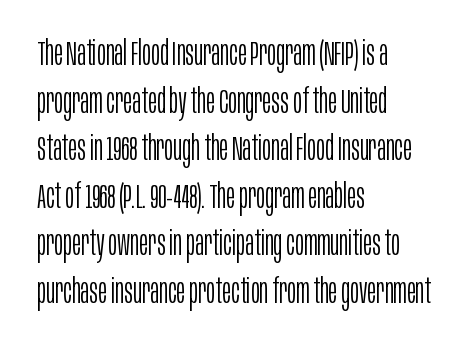
The image shows 34 px light, condensed sans-serif type, upright; set left-aligned, normal line spacing (1.4x), normal letter spacing, not underlined; low stroke contrast and a large x-height.
